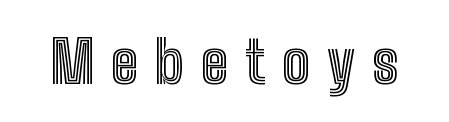
Every character sits straight up, as roman type does. These lines are rendered in a variable-pitch font. Descenders hang freely into open space. This sample uses expanded letter spacing, leaving extra air between glyphs.
